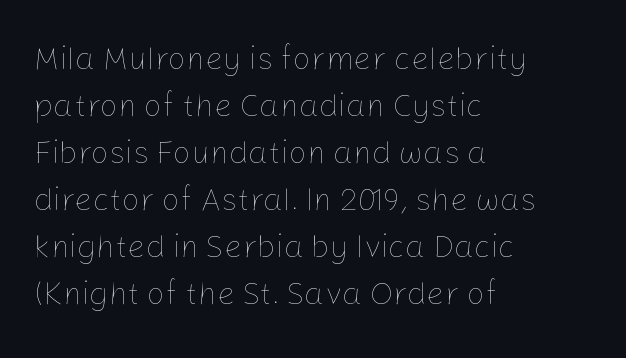
The vertical gap from one line to the next is medium. In CSS terms this would be text-align: left. Default kerning and tracking; the words read as compact shapes. In terms of posture, this sample is upright. Nothing heavy about these letters — not bold at all. The area under the type is left untouched.
